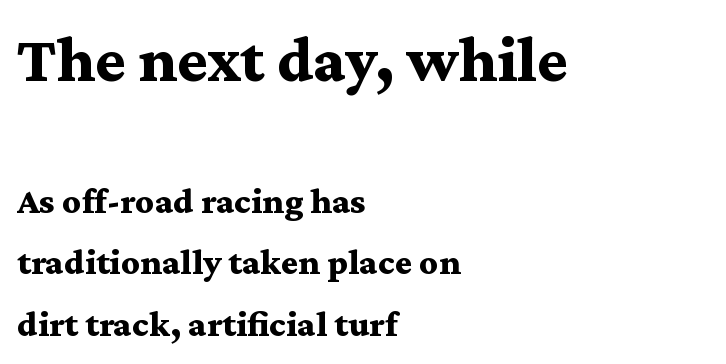
{"serif": "yes", "italic": "no", "bold": "yes", "weight": "bold", "width": "wide", "stroke_contrast": "medium", "x_height": "medium", "monospaced": "no", "underline": "no", "align": "left", "line_spacing": "normal", "line_spacing_ratio": 1.66, "letter_spacing": "normal", "letter_spacing_em": 0.0, "larger_block": "first", "size_ratio": 1.76, "glyph_px": 65}
